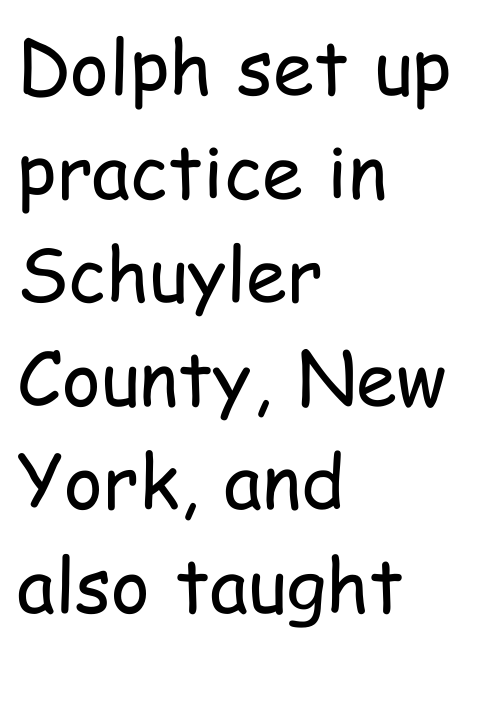
Q: Is the text bold? A: No.
Q: Is the text italic (slanted)? A: No, it is upright.
Q: Is the typeface a serif or a sans-serif typeface? A: Sans-serif.
Q: Is the text underlined? A: No.
Q: How is the paragraph aligned? A: Left-aligned.
Q: Is the spacing between letters normal or unusually wide? A: Normal.
Q: Is the spacing between lines tight, normal or loose? A: Normal.
Q: Width (condensed, normal, or wide)? A: Condensed.
Q: Stroke contrast? A: Low.
Q: x-height? A: Medium.
Q: Monospaced? A: No.
